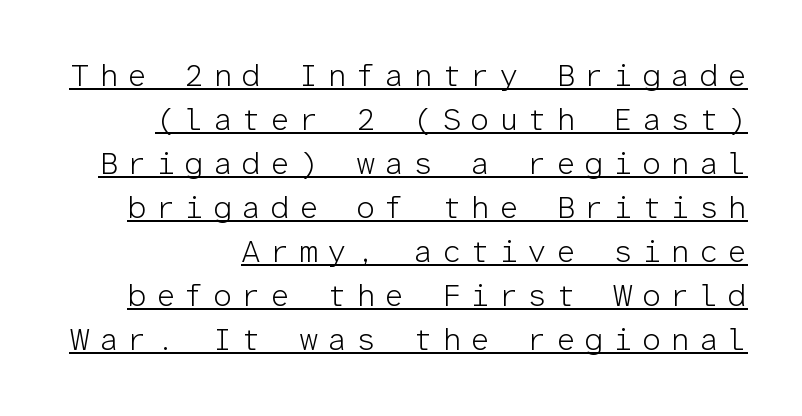
{"serif": "no", "italic": "no", "bold": "no", "weight": "light", "width": "normal", "stroke_contrast": "low", "x_height": "medium", "monospaced": "yes", "underline": "yes", "line_spacing": "normal", "line_spacing_ratio": 1.42, "letter_spacing": "wide", "letter_spacing_em": 0.29, "glyph_px": 31}
